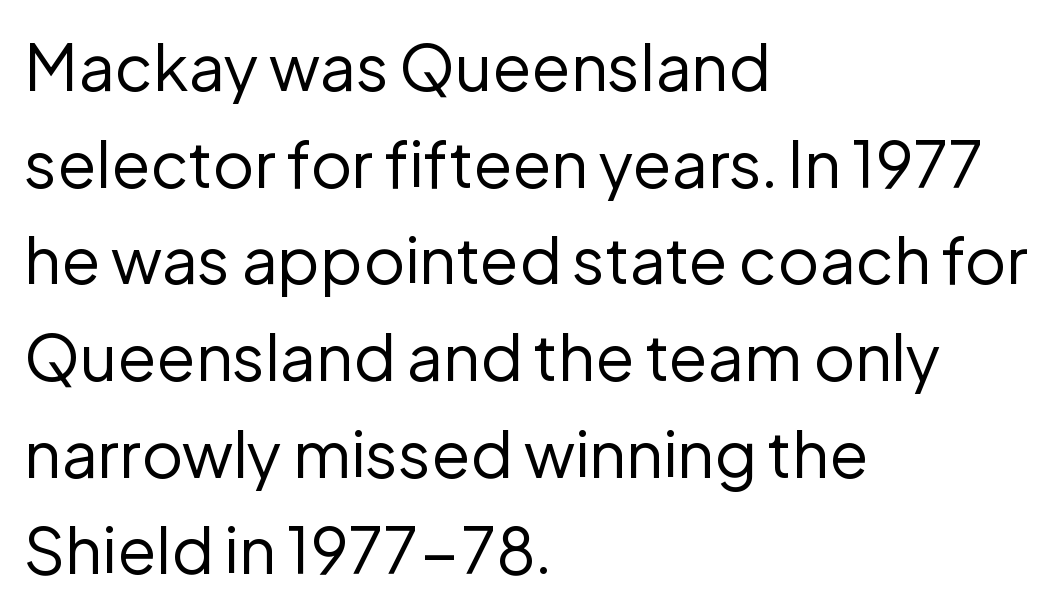
{"serif": "no", "italic": "no", "bold": "no", "weight": "regular", "width": "normal", "stroke_contrast": "low", "x_height": "medium", "monospaced": "no", "underline": "no", "align": "left", "line_spacing": "normal", "line_spacing_ratio": 1.51, "letter_spacing": "normal", "letter_spacing_em": 0.0, "glyph_px": 64}
